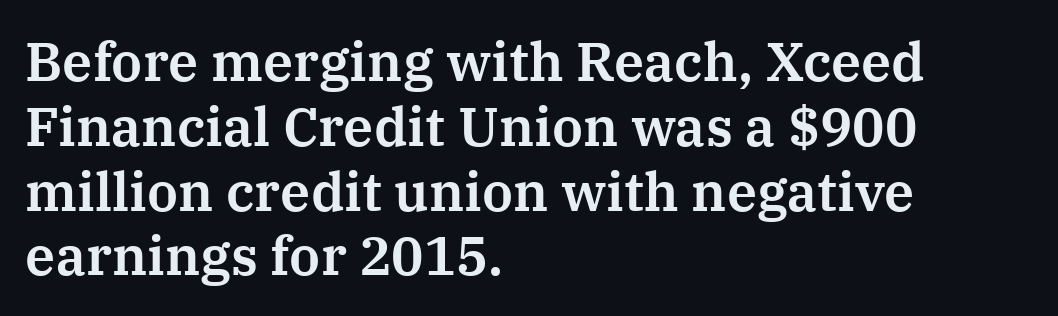
Q: Is the text italic (slanted)? A: No, it is upright.
Q: Is the typeface a serif or a sans-serif typeface? A: Serif.
Q: Is the text underlined? A: No.
Q: How is the paragraph aligned? A: Left-aligned.
Q: Is the spacing between letters normal or unusually wide? A: Normal.
Q: Width (condensed, normal, or wide)? A: Normal.
Q: Stroke contrast? A: Medium.
Q: x-height? A: Medium.
Q: Monospaced? A: No.
